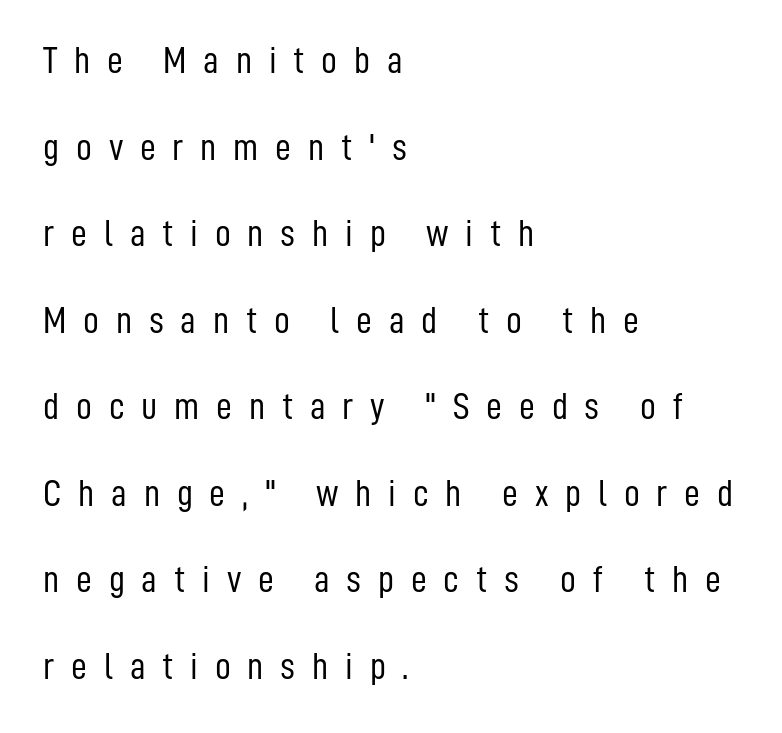
The lines are spread far apart with generous leading. Observe the wide spacing: letters keep a clear distance from each other. The face used here is proportionally spaced, like ordinary book or web type. This sample is left-justified, so line endings fall wherever the words run out. Vertical strokes here are truly vertical.
